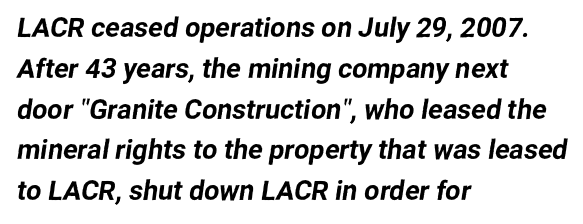
The image shows 27 px text type; set left-aligned, normal line spacing (1.51x), normal letter spacing, not underlined.
